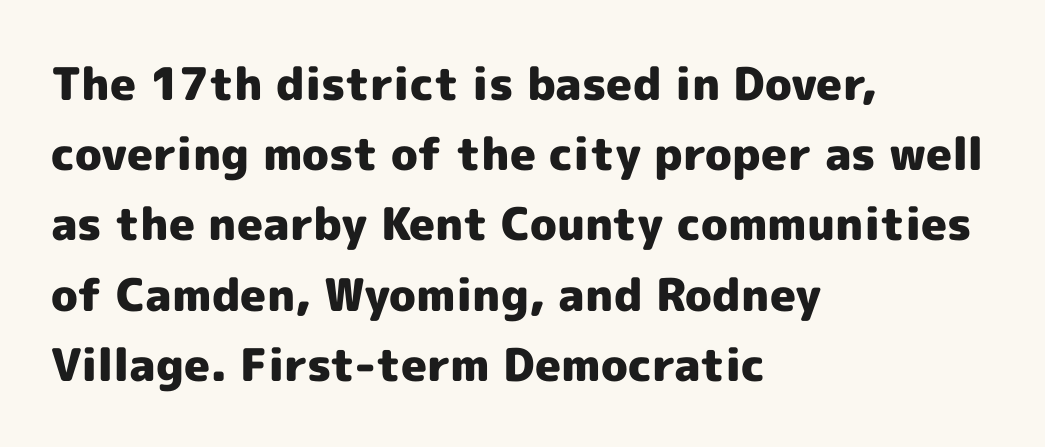
{"serif": "no", "italic": "no", "bold": "yes", "weight": "heavy", "width": "normal", "x_height": "medium", "monospaced": "no", "underline": "no", "align": "left", "line_spacing": "normal", "line_spacing_ratio": 1.56, "letter_spacing": "normal", "letter_spacing_em": 0.0, "glyph_px": 45}
